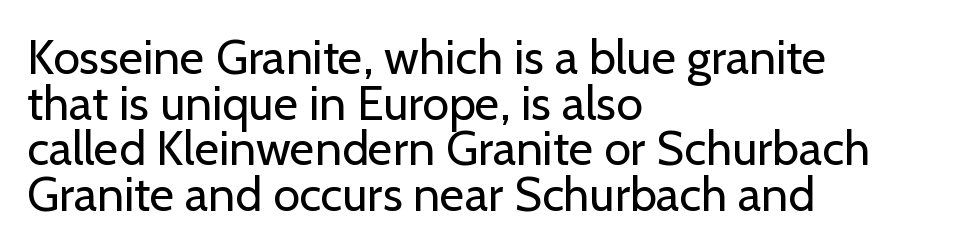
{"serif": "no", "italic": "no", "bold": "no", "weight": "regular", "width": "normal", "stroke_contrast": "low", "x_height": "medium", "monospaced": "no", "underline": "no", "align": "left", "line_spacing": "tight", "line_spacing_ratio": 0.95, "letter_spacing": "normal", "letter_spacing_em": 0.0, "glyph_px": 48}
